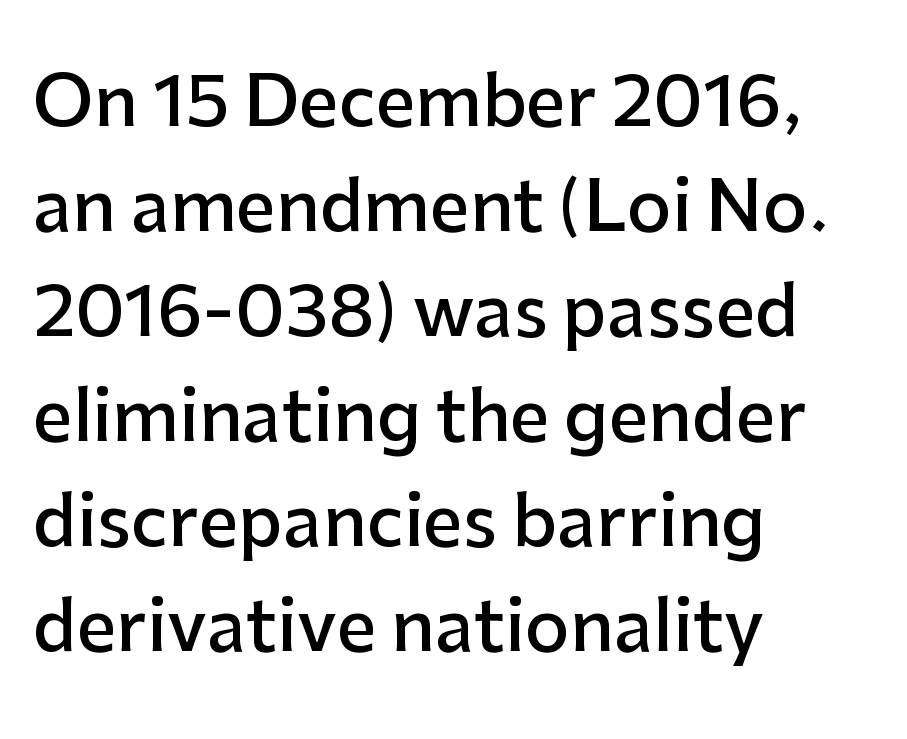
Q: Is the text bold? A: Semi-bold.
Q: Is the text italic (slanted)? A: No, it is upright.
Q: Is the typeface a serif or a sans-serif typeface? A: Sans-serif.
Q: Is the text underlined? A: No.
Q: How is the paragraph aligned? A: Left-aligned.
Q: Is the spacing between letters normal or unusually wide? A: Normal.
Q: Is the spacing between lines tight, normal or loose? A: Normal.
Q: Width (condensed, normal, or wide)? A: Normal.
Q: Stroke contrast? A: Low.
Q: x-height? A: Medium.
Q: Monospaced? A: No.
